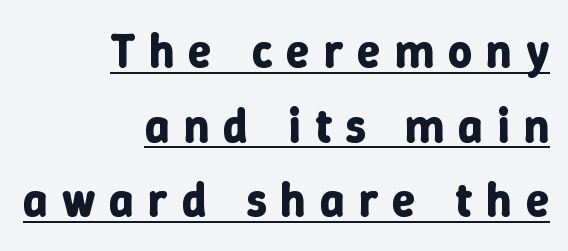
Q: Is the text bold? A: Yes.
Q: Is the text italic (slanted)? A: No, it is upright.
Q: Is the text underlined? A: Yes.
Q: How is the paragraph aligned? A: Right-aligned.
Q: Is the spacing between letters normal or unusually wide? A: Unusually wide.
Q: Is the spacing between lines tight, normal or loose? A: Normal.
Q: Width (condensed, normal, or wide)? A: Normal.
Q: Stroke contrast? A: Low.
Q: x-height? A: Medium.
Q: Monospaced? A: No.
